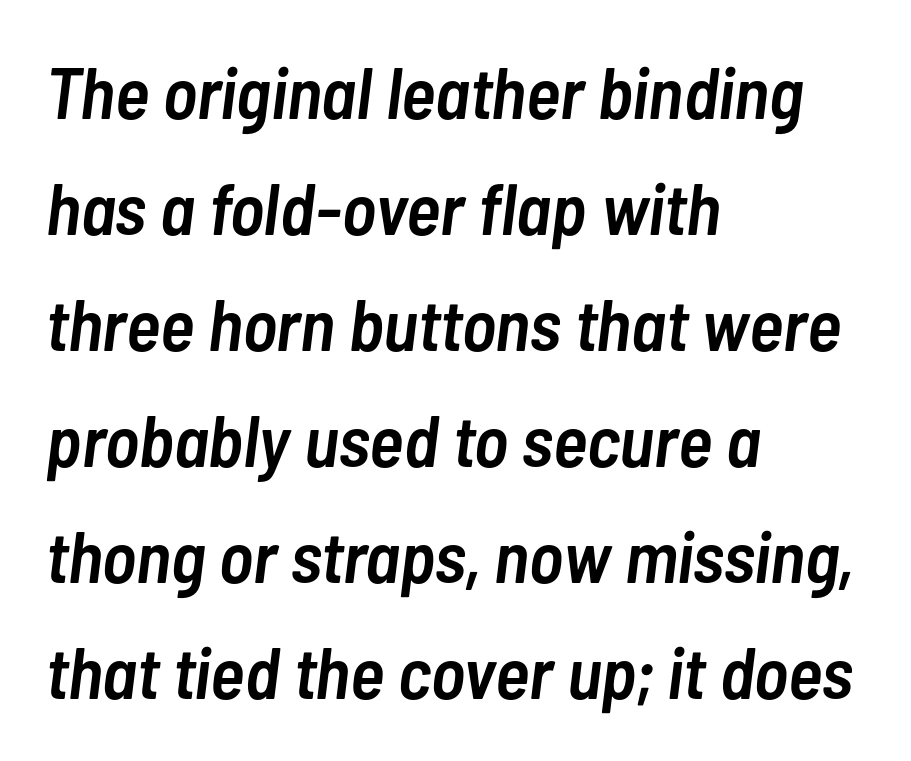
{"italic": "yes", "lean": "right", "slant_degrees": 7, "bold": "semi", "weight": "semibold", "width": "condensed", "stroke_contrast": "low", "x_height": "medium", "monospaced": "no", "underline": "no", "align": "left", "line_spacing": "normal", "line_spacing_ratio": 1.59, "letter_spacing": "normal", "letter_spacing_em": 0.0, "glyph_px": 73}
